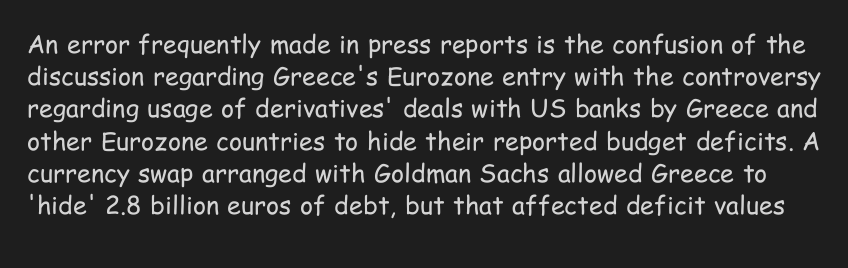
{"italic": "no", "bold": "no", "underline": "no", "line_spacing": "normal", "line_spacing_ratio": 1.29, "letter_spacing": "normal", "letter_spacing_em": 0.0, "glyph_px": 25}
